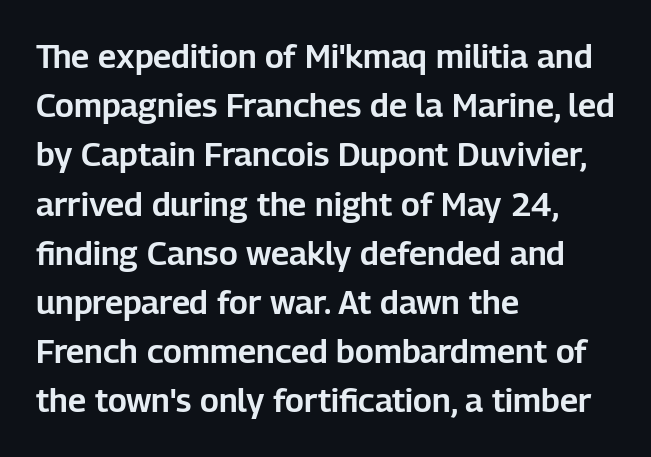
{"serif": "no", "italic": "no", "width": "normal", "stroke_contrast": "low", "x_height": "medium", "monospaced": "no", "underline": "no", "align": "left", "line_spacing": "normal", "line_spacing_ratio": 1.49, "letter_spacing": "normal", "letter_spacing_em": 0.0, "glyph_px": 33}
